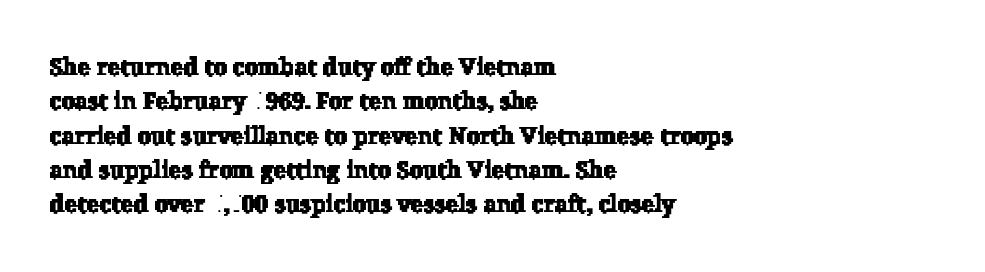
{"underline": "no", "align": "left", "line_spacing": "normal", "line_spacing_ratio": 1.43, "letter_spacing": "normal", "letter_spacing_em": 0.0, "glyph_px": 24}
